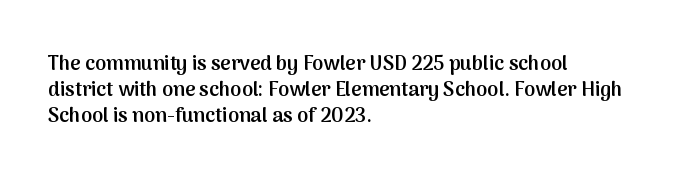
Q: Is the text bold? A: Semi-bold.
Q: Is the text italic (slanted)? A: No, it is upright.
Q: Is the text underlined? A: No.
Q: How is the paragraph aligned? A: Left-aligned.
Q: Is the spacing between letters normal or unusually wide? A: Normal.
Q: Is the spacing between lines tight, normal or loose? A: Normal.
